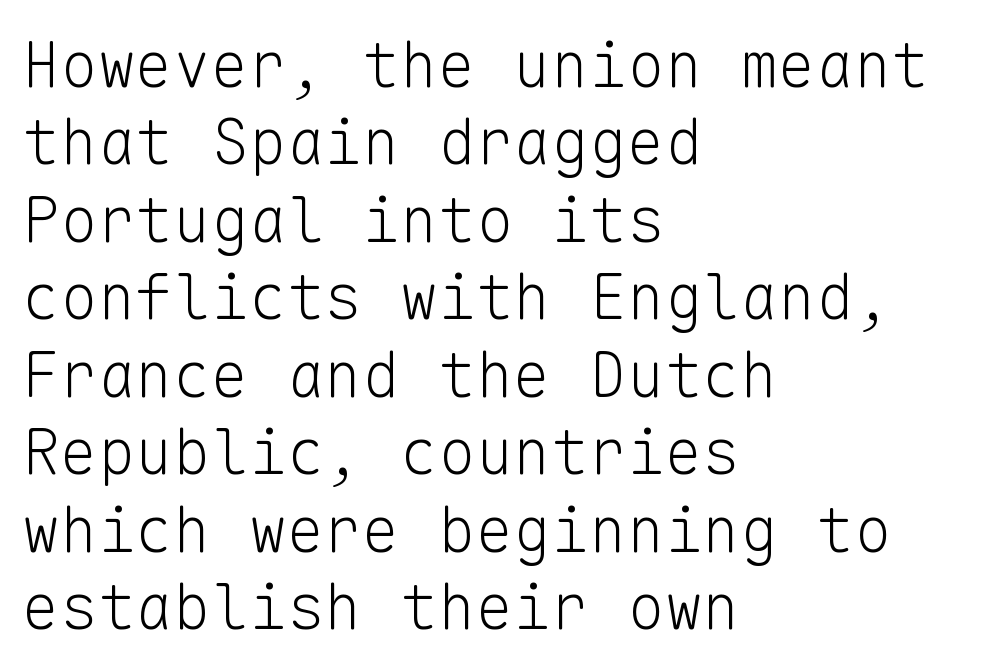
{"serif": "no", "italic": "no", "bold": "no", "weight": "light", "width": "normal", "stroke_contrast": "low", "x_height": "medium", "monospaced": "yes", "underline": "no", "align": "left", "line_spacing_ratio": 1.23, "letter_spacing": "normal", "letter_spacing_em": 0.0, "glyph_px": 63}
